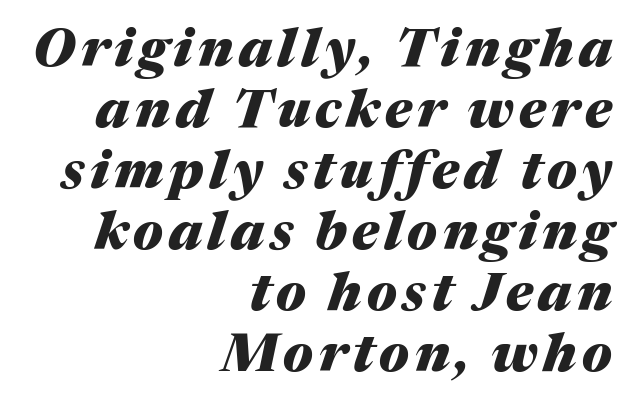
The rendering anchors every line to the right-hand side. Bold? Absolutely — the strokes are thick and heavy. The passage shown is typed in a proportional face where columns would drift. This block would grow much taller if given ordinary leading; it's compressed now.
